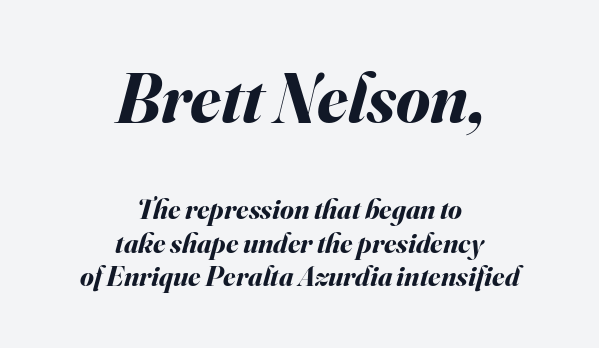
The image shows 69 px bold type, italic (leaning right); set centered, line spacing 1.19x, normal letter spacing, not underlined; the first (top) block is 2.46x larger; medium stroke contrast and a small x-height.
